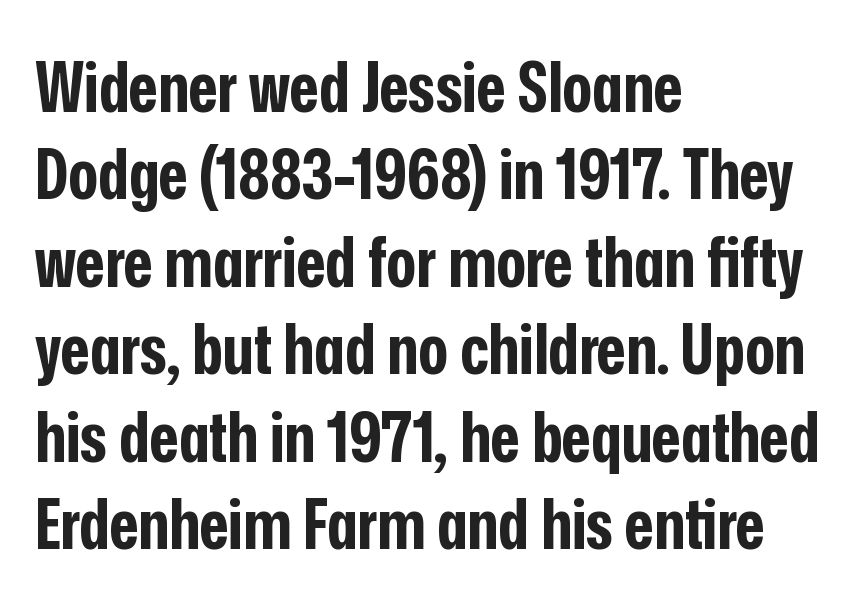
Q: Is the text bold? A: Yes.
Q: Is the text italic (slanted)? A: No, it is upright.
Q: Is the typeface a serif or a sans-serif typeface? A: Sans-serif.
Q: Is the text underlined? A: No.
Q: How is the paragraph aligned? A: Left-aligned.
Q: Is the spacing between letters normal or unusually wide? A: Normal.
Q: Is the spacing between lines tight, normal or loose? A: Normal.
Q: Width (condensed, normal, or wide)? A: Condensed.
Q: Stroke contrast? A: Low.
Q: x-height? A: Medium.
Q: Monospaced? A: No.
